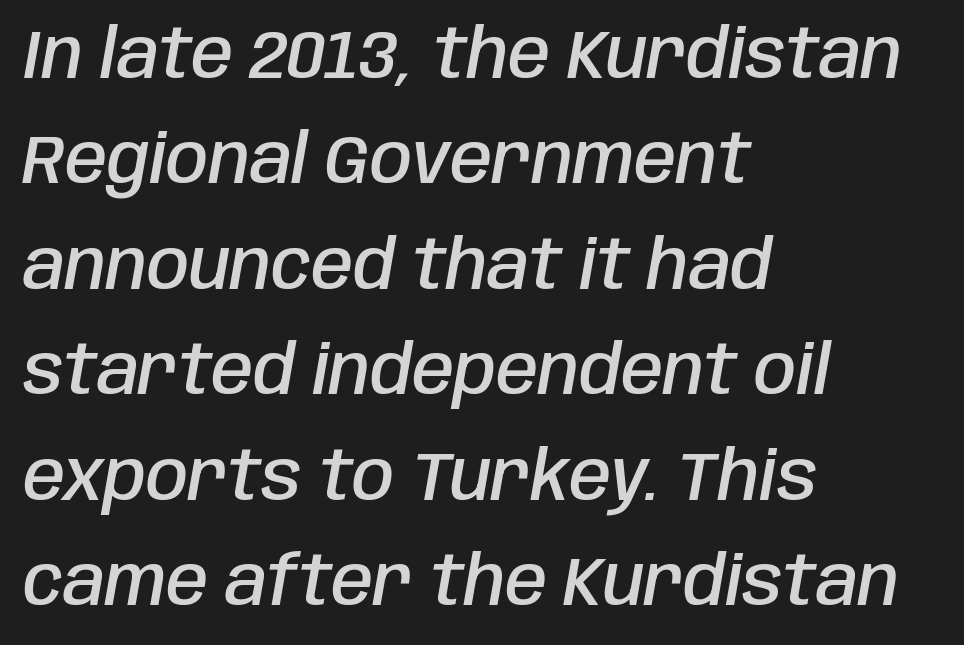
Q: Is the text bold? A: Semi-bold.
Q: Is the text italic (slanted)? A: Yes, it leans right by about 10 degrees.
Q: Is the text underlined? A: No.
Q: How is the paragraph aligned? A: Left-aligned.
Q: Is the spacing between letters normal or unusually wide? A: Normal.
Q: Is the spacing between lines tight, normal or loose? A: Normal.
Q: Width (condensed, normal, or wide)? A: Condensed.
Q: Stroke contrast? A: Low.
Q: x-height? A: Large.
Q: Monospaced? A: No.
